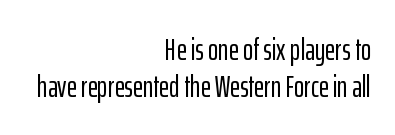
{"serif": "no", "italic": "no", "width": "condensed", "stroke_contrast": "low", "x_height": "medium", "monospaced": "no", "underline": "no", "align": "right", "line_spacing_ratio": 1.18, "letter_spacing": "normal", "letter_spacing_em": 0.0, "glyph_px": 31}
